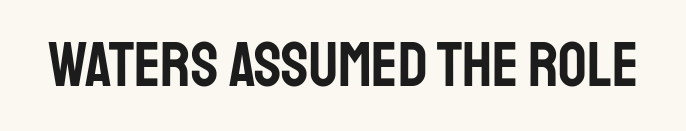
Unmarked baselines from the first word to the last. Do the letters lean? They stand straight. Looks like regular typesetting: each glyph gets only the width it needs. Observe the ordinary spacing: letters are neighbours, not strangers.
